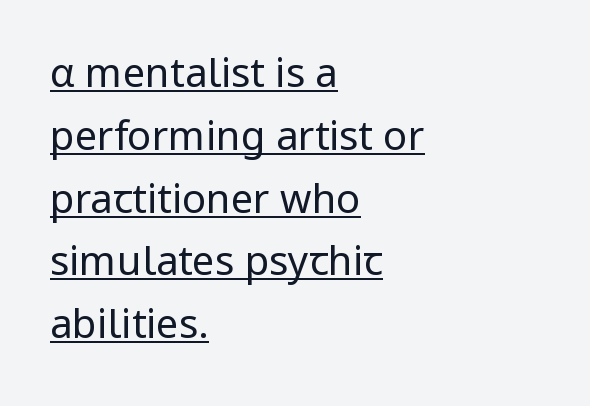
The image shows 40 px regular-weight sans-serif type, upright; set left-aligned, normal line spacing (1.57x), normal letter spacing, underlined; low stroke contrast and a medium x-height.
